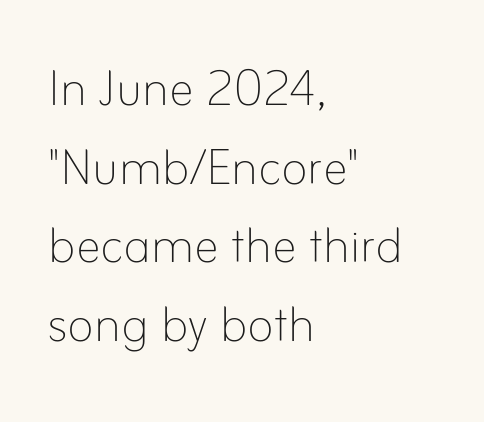
Q: Is the text bold? A: No.
Q: Is the text italic (slanted)? A: No, it is upright.
Q: Is the text underlined? A: No.
Q: How is the paragraph aligned? A: Left-aligned.
Q: Is the spacing between letters normal or unusually wide? A: Normal.
Q: Is the spacing between lines tight, normal or loose? A: Normal.
Q: Width (condensed, normal, or wide)? A: Normal.
Q: Stroke contrast? A: Low.
Q: x-height? A: Small.
Q: Monospaced? A: No.
